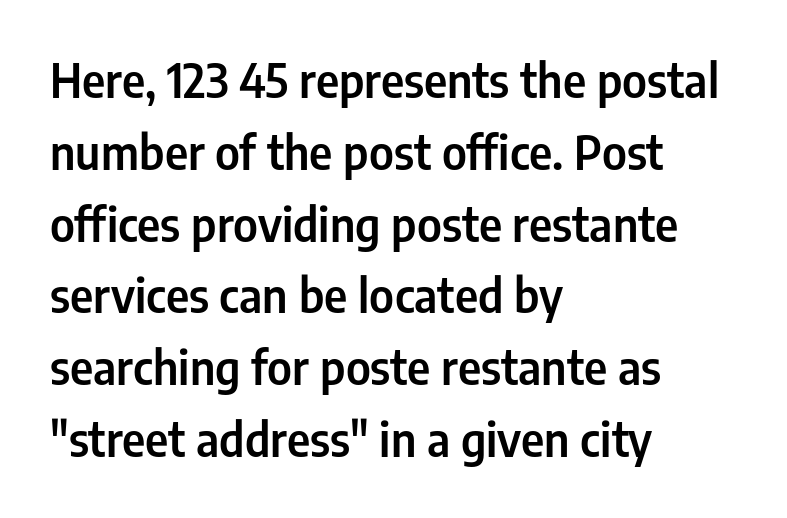
Q: Is the text italic (slanted)? A: No, it is upright.
Q: Is the typeface a serif or a sans-serif typeface? A: Sans-serif.
Q: Is the text underlined? A: No.
Q: How is the paragraph aligned? A: Left-aligned.
Q: Is the spacing between letters normal or unusually wide? A: Normal.
Q: Is the spacing between lines tight, normal or loose? A: Normal.
Q: Width (condensed, normal, or wide)? A: Condensed.
Q: Stroke contrast? A: Low.
Q: x-height? A: Medium.
Q: Monospaced? A: No.
